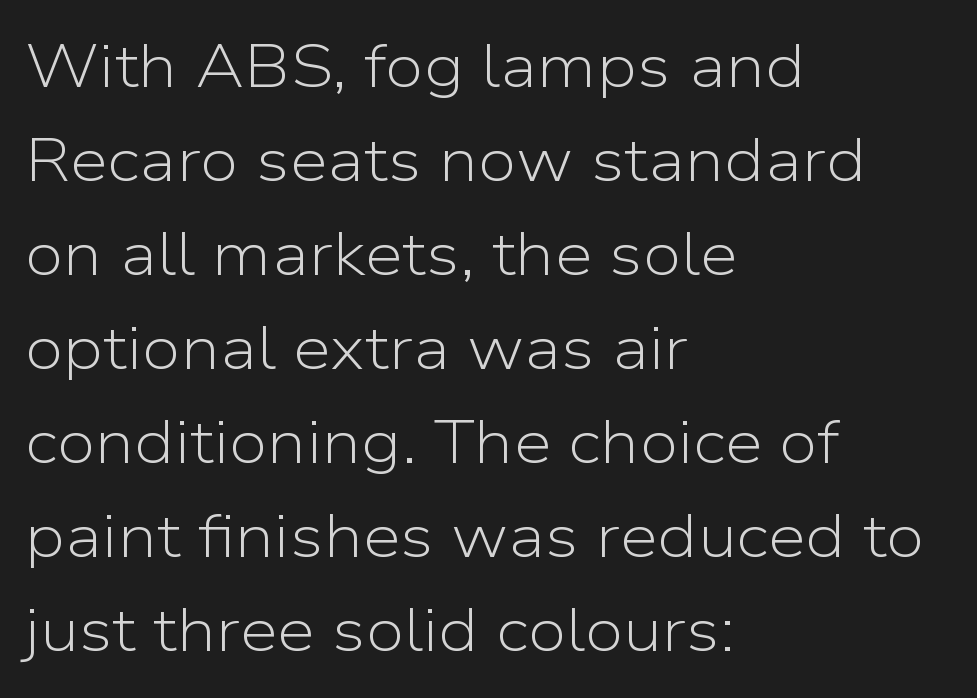
Q: Is the text bold? A: No.
Q: Is the text italic (slanted)? A: No, it is upright.
Q: Is the typeface a serif or a sans-serif typeface? A: Sans-serif.
Q: Is the text underlined? A: No.
Q: How is the paragraph aligned? A: Left-aligned.
Q: Is the spacing between letters normal or unusually wide? A: Normal.
Q: Is the spacing between lines tight, normal or loose? A: Normal.
Q: Width (condensed, normal, or wide)? A: Normal.
Q: Stroke contrast? A: Low.
Q: x-height? A: Medium.
Q: Monospaced? A: No.
